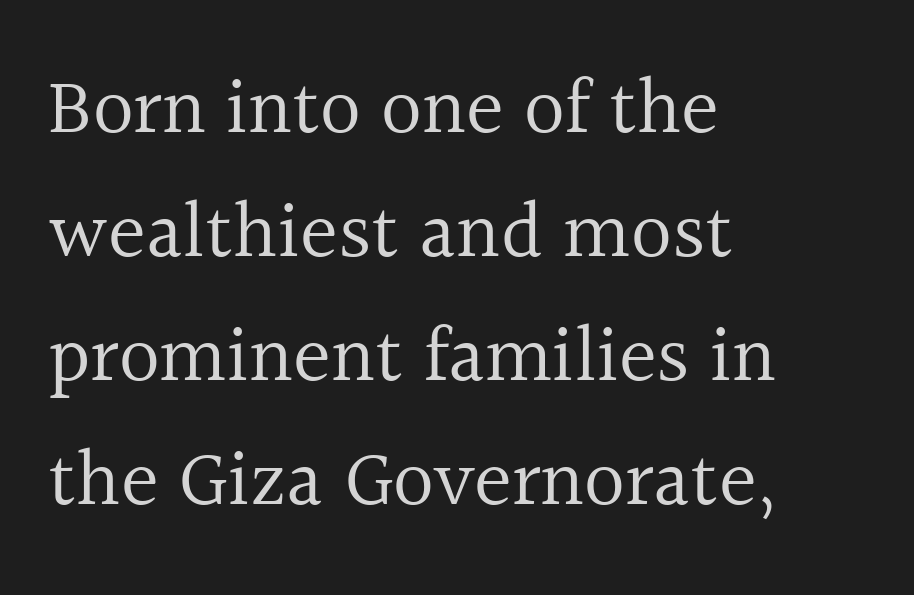
{"serif": "yes", "italic": "no", "bold": "no", "weight": "regular", "width": "normal", "x_height": "medium", "monospaced": "no", "underline": "no", "align": "left", "line_spacing": "normal", "line_spacing_ratio": 1.55, "letter_spacing": "normal", "letter_spacing_em": 0.0, "glyph_px": 80}
